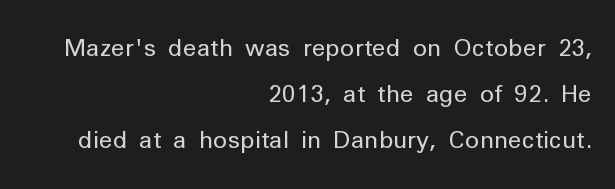
The image shows 24 px text type, upright; set right-aligned, loose line spacing (1.92x), normal letter spacing, not underlined.
